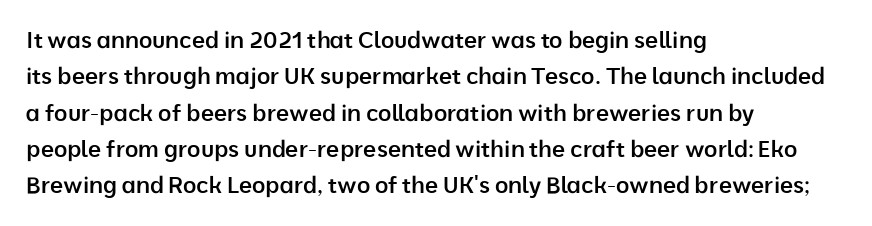
The image shows 23 px text type, upright; set left-aligned, normal line spacing (1.58x), normal letter spacing, not underlined.
